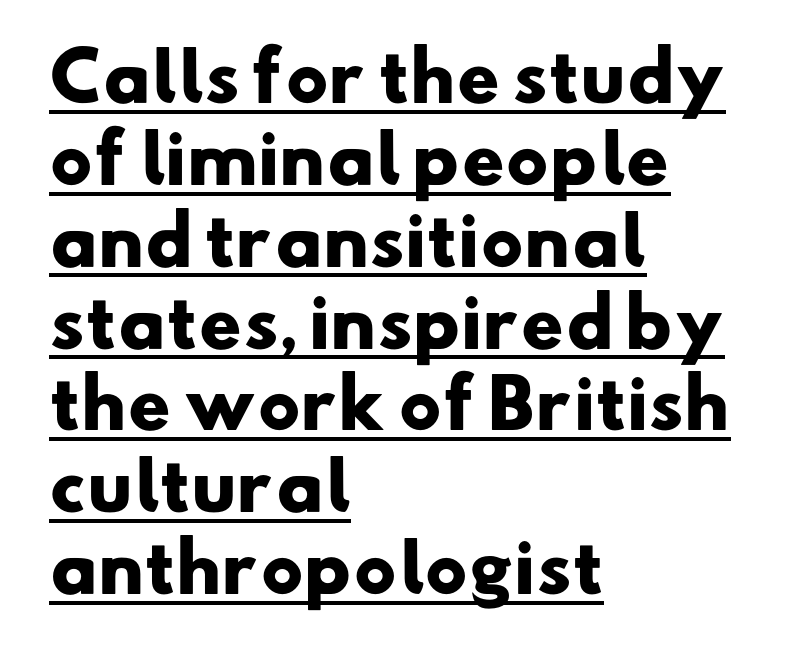
The image shows 66 px heavy, wide sans-serif type; set left-aligned, line spacing 1.24x, normal letter spacing, underlined; low stroke contrast and a small x-height.
